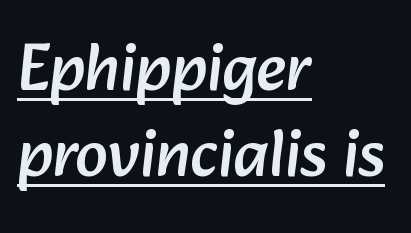
The image shows 66 px sans-serif type; set left-aligned, normal line spacing (1.31x), normal letter spacing, underlined; low stroke contrast and a medium x-height.
